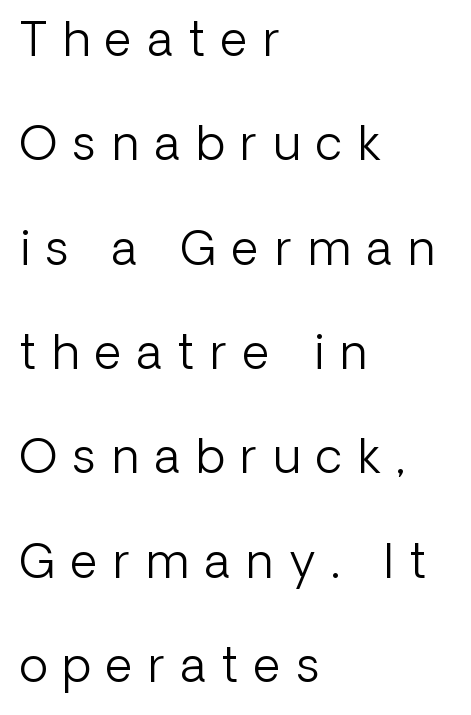
{"serif": "no", "italic": "no", "bold": "no", "weight": "light", "width": "normal", "stroke_contrast": "low", "x_height": "medium", "monospaced": "no", "underline": "no", "align": "left", "line_spacing": "loose", "line_spacing_ratio": 2.22, "letter_spacing": "wide", "letter_spacing_em": 0.34, "glyph_px": 47}
